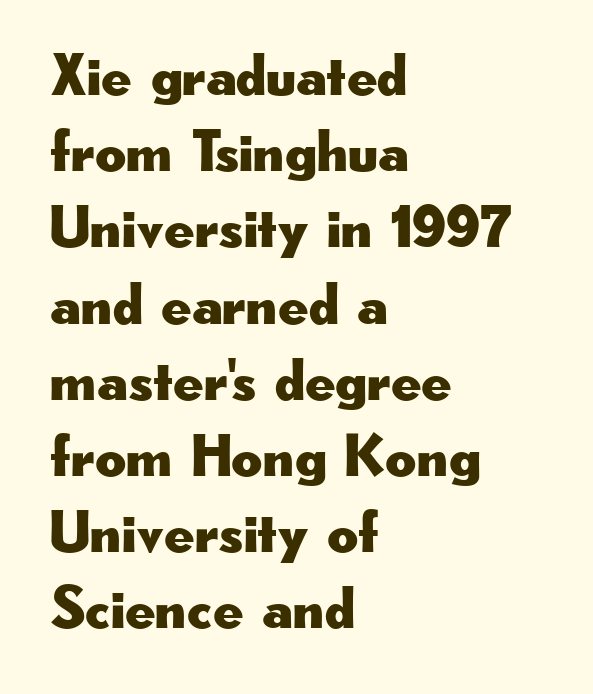
{"serif": "no", "italic": "no", "width": "wide", "stroke_contrast": "low", "x_height": "small", "monospaced": "no", "underline": "no", "align": "left", "line_spacing": "normal", "line_spacing_ratio": 1.27, "letter_spacing": "normal", "letter_spacing_em": 0.0, "glyph_px": 60}
